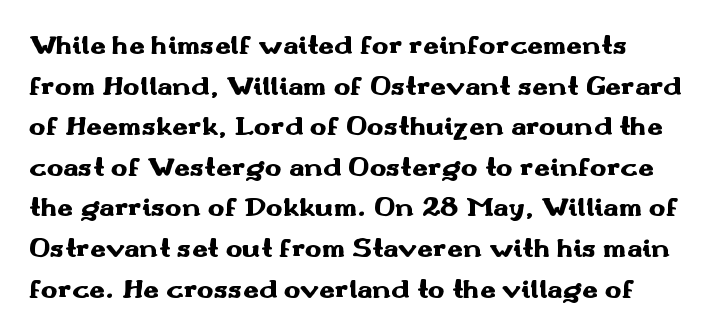
The passage shown is typed in a proportional face where columns would drift. The line-height multiplier appears to be the usual default. This rendering employs a face without finishing strokes, i.e., a sans-serif. Unmarked baselines from the first word to the last.
